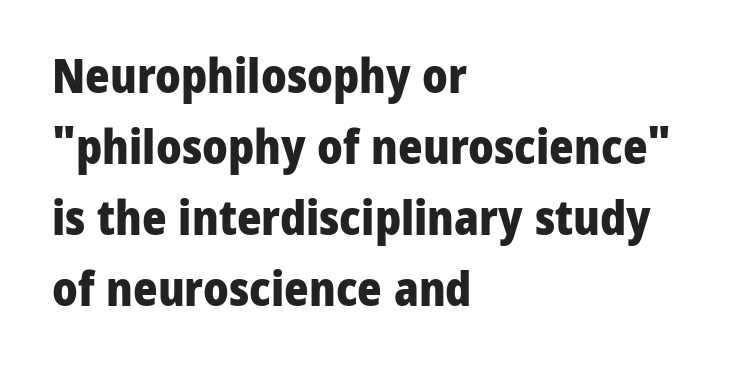
Q: Is the text bold? A: Yes.
Q: Is the text italic (slanted)? A: No, it is upright.
Q: Is the typeface a serif or a sans-serif typeface? A: Sans-serif.
Q: Is the text underlined? A: No.
Q: How is the paragraph aligned? A: Left-aligned.
Q: Is the spacing between letters normal or unusually wide? A: Normal.
Q: Is the spacing between lines tight, normal or loose? A: Normal.
Q: Width (condensed, normal, or wide)? A: Normal.
Q: Stroke contrast? A: Low.
Q: x-height? A: Medium.
Q: Monospaced? A: No.
